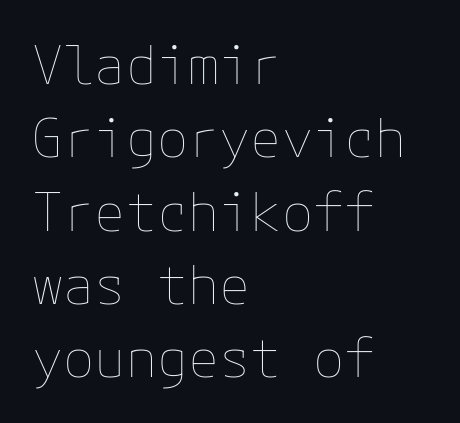
Q: Is the text bold? A: No.
Q: Is the text italic (slanted)? A: No, it is upright.
Q: Is the text underlined? A: No.
Q: How is the paragraph aligned? A: Left-aligned.
Q: Is the spacing between letters normal or unusually wide? A: Normal.
Q: Is the spacing between lines tight, normal or loose? A: Normal.
Q: Width (condensed, normal, or wide)? A: Normal.
Q: Stroke contrast? A: Low.
Q: x-height? A: Medium.
